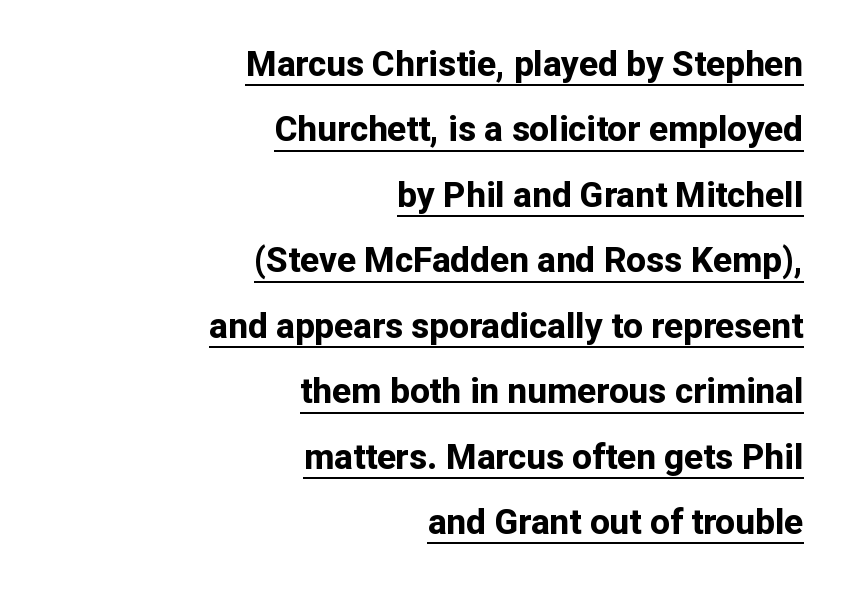
These lines keep a tight, regular rhythm from letter to letter. The compositor pushed each line to the right boundary. What decoration does the sample have? An underline. What kind of face is this? One without serifs — a sans. Varying glyph widths throughout — classic text-font behaviour.
